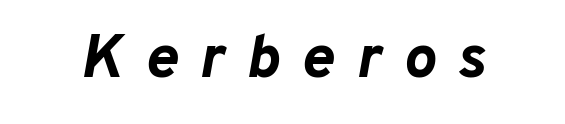
Type without underlining. Varying glyph widths throughout — classic text-font behaviour. Quick note: italic. Characters follow at a spacing far wider than the type designer built in. A full-strength bold gives these letters their thick strokes.
